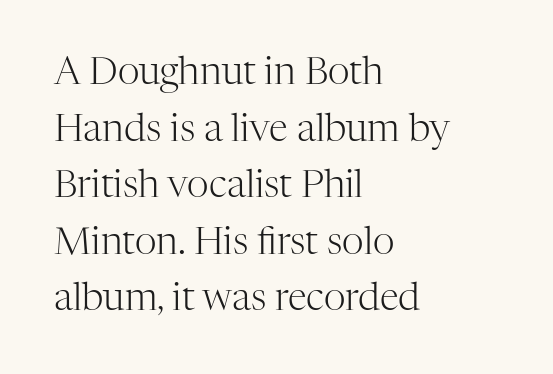
{"serif": "yes", "italic": "no", "bold": "no", "weight": "light", "width": "normal", "stroke_contrast": "high", "x_height": "medium", "monospaced": "no", "underline": "no", "align": "left", "line_spacing": "normal", "line_spacing_ratio": 1.49, "letter_spacing": "normal", "letter_spacing_em": 0.0, "glyph_px": 38}
